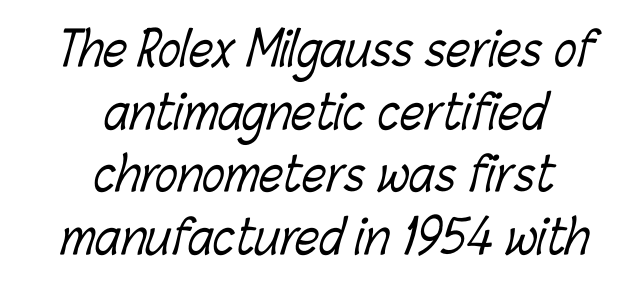
{"bold": "no", "weight": "light", "width": "condensed", "stroke_contrast": "low", "x_height": "medium", "monospaced": "no", "underline": "no", "align": "center", "line_spacing": "normal", "line_spacing_ratio": 1.33, "letter_spacing": "normal", "letter_spacing_em": 0.0, "glyph_px": 47}
